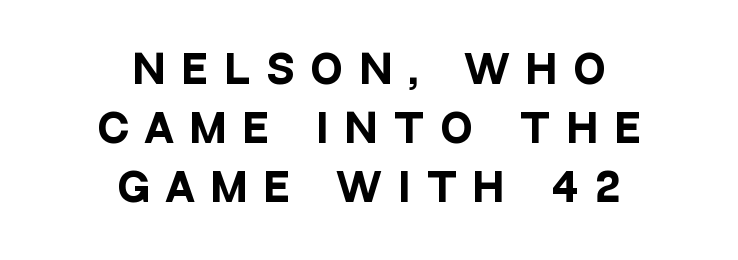
Q: Is the text bold? A: Yes.
Q: Is the text italic (slanted)? A: No, it is upright.
Q: Is the typeface a serif or a sans-serif typeface? A: Sans-serif.
Q: Is the text underlined? A: No.
Q: How is the paragraph aligned? A: Centered.
Q: Is the spacing between letters normal or unusually wide? A: Unusually wide.
Q: Is the spacing between lines tight, normal or loose? A: Normal.
Q: Width (condensed, normal, or wide)? A: Condensed.
Q: Stroke contrast? A: Low.
Q: x-height? A: Large.
Q: Monospaced? A: No.
